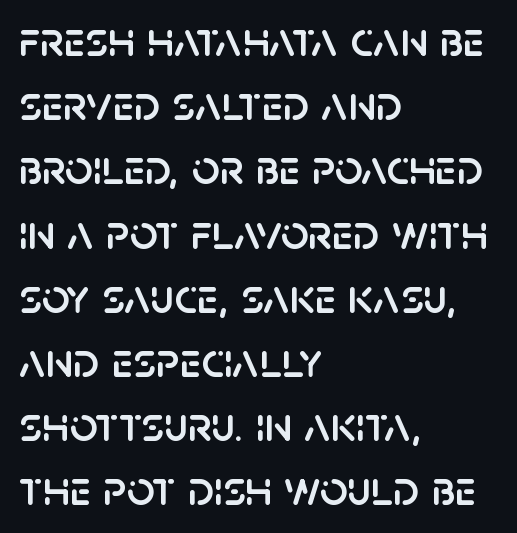
Q: Is the text italic (slanted)? A: No, it is upright.
Q: Is the typeface a serif or a sans-serif typeface? A: Sans-serif.
Q: Is the text underlined? A: No.
Q: How is the paragraph aligned? A: Left-aligned.
Q: Is the spacing between letters normal or unusually wide? A: Normal.
Q: Is the spacing between lines tight, normal or loose? A: Normal.
Q: Width (condensed, normal, or wide)? A: Normal.
Q: Stroke contrast? A: Low.
Q: x-height? A: Large.
Q: Monospaced? A: No.
